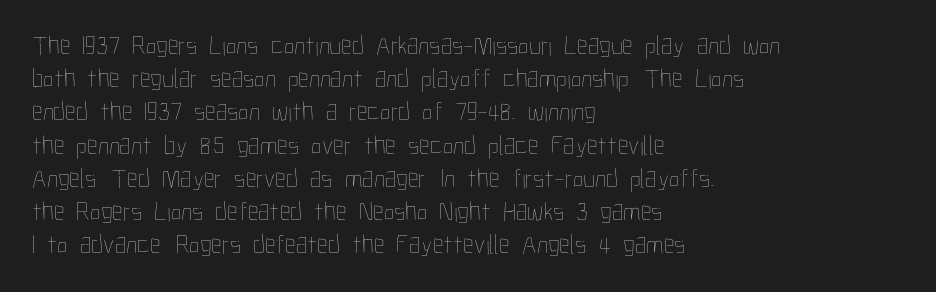
{"italic": "no", "bold": "no", "underline": "no", "align": "left", "line_spacing_ratio": 1.23, "letter_spacing": "normal", "letter_spacing_em": 0.0, "glyph_px": 27}
